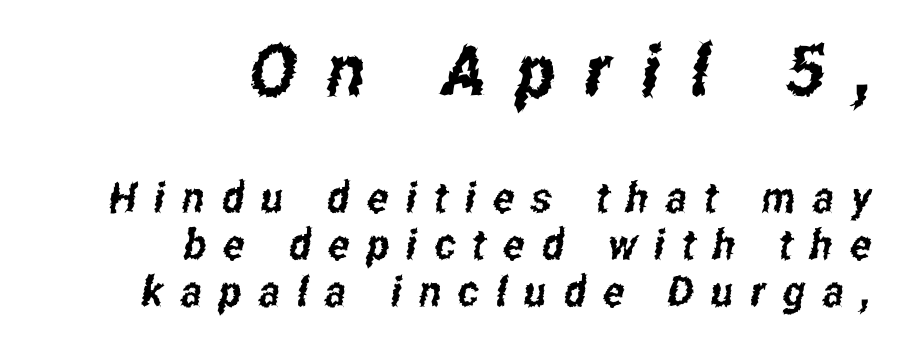
{"serif": "no", "width": "condensed", "stroke_contrast": "low", "x_height": "medium", "monospaced": "no", "underline": "no", "align": "right", "line_spacing": "tight", "line_spacing_ratio": 1.11, "letter_spacing": "wide", "letter_spacing_em": 0.41, "larger_block": "first", "size_ratio": 1.74, "glyph_px": 73}
